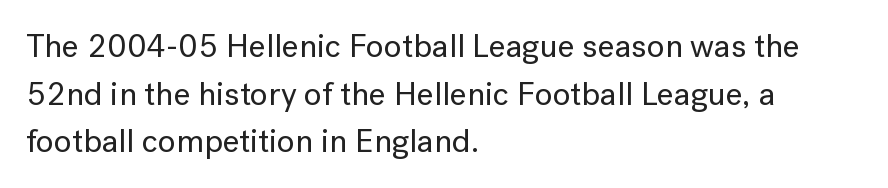
The image shows 33 px sans-serif type, upright; set left-aligned, normal line spacing (1.44x), normal letter spacing, not underlined; low stroke contrast and a medium x-height.
